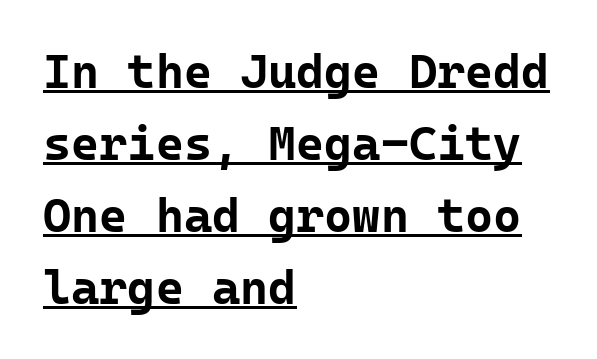
Q: Is the text bold? A: Yes.
Q: Is the text italic (slanted)? A: No, it is upright.
Q: Is the typeface a serif or a sans-serif typeface? A: Sans-serif.
Q: Is the text underlined? A: Yes.
Q: How is the paragraph aligned? A: Left-aligned.
Q: Is the spacing between letters normal or unusually wide? A: Normal.
Q: Is the spacing between lines tight, normal or loose? A: Normal.
Q: Width (condensed, normal, or wide)? A: Normal.
Q: Stroke contrast? A: Low.
Q: x-height? A: Medium.
Q: Monospaced? A: Yes.
